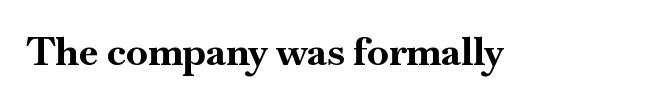
{"serif": "yes", "italic": "no", "bold": "yes", "weight": "bold", "width": "normal", "stroke_contrast": "high", "x_height": "small", "monospaced": "no", "underline": "no", "letter_spacing": "normal", "letter_spacing_em": 0.0, "glyph_px": 39}
